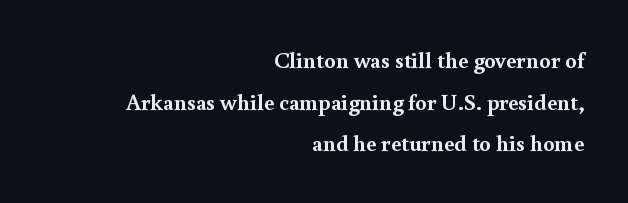
Q: Is the text bold? A: Yes.
Q: Is the text italic (slanted)? A: No, it is upright.
Q: Is the text underlined? A: No.
Q: How is the paragraph aligned? A: Right-aligned.
Q: Is the spacing between letters normal or unusually wide? A: Normal.
